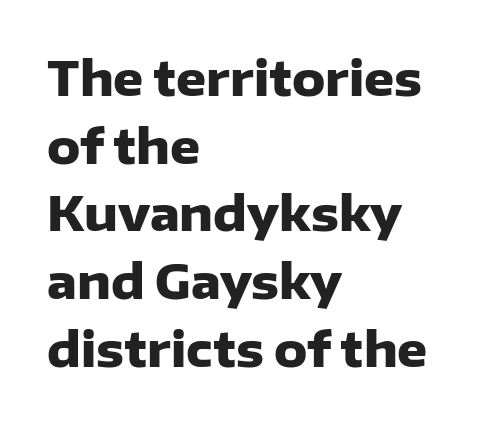
Q: Is the text bold? A: Yes.
Q: Is the text italic (slanted)? A: No, it is upright.
Q: Is the typeface a serif or a sans-serif typeface? A: Sans-serif.
Q: Is the text underlined? A: No.
Q: How is the paragraph aligned? A: Left-aligned.
Q: Is the spacing between letters normal or unusually wide? A: Normal.
Q: Is the spacing between lines tight, normal or loose? A: Normal.
Q: Width (condensed, normal, or wide)? A: Normal.
Q: Stroke contrast? A: Low.
Q: x-height? A: Medium.
Q: Monospaced? A: No.
